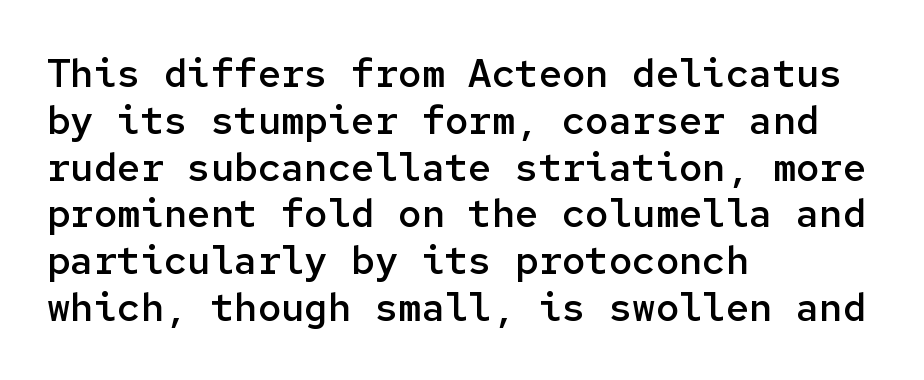
The image shows 39 px semibold sans-serif type, upright, monospaced; set left-aligned, line spacing 1.2x, normal letter spacing, not underlined; low stroke contrast and a medium x-height.
